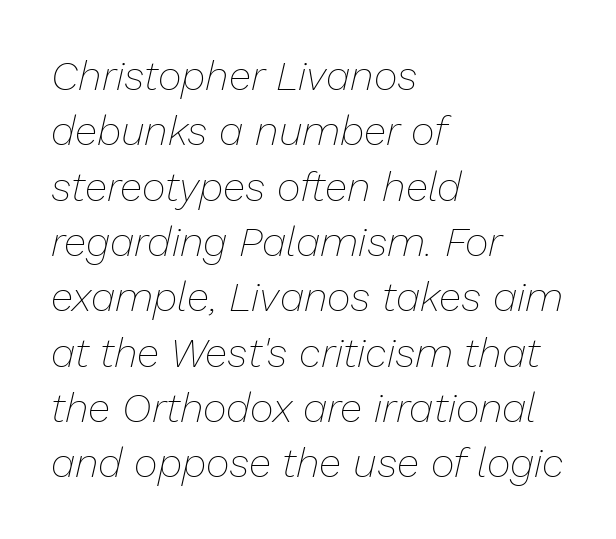
Q: Is the text bold? A: No.
Q: Is the text italic (slanted)? A: Yes, it leans right by about 13 degrees.
Q: Is the text underlined? A: No.
Q: How is the paragraph aligned? A: Left-aligned.
Q: Is the spacing between letters normal or unusually wide? A: Normal.
Q: Is the spacing between lines tight, normal or loose? A: Normal.
Q: Width (condensed, normal, or wide)? A: Normal.
Q: Stroke contrast? A: Low.
Q: x-height? A: Medium.
Q: Monospaced? A: No.
